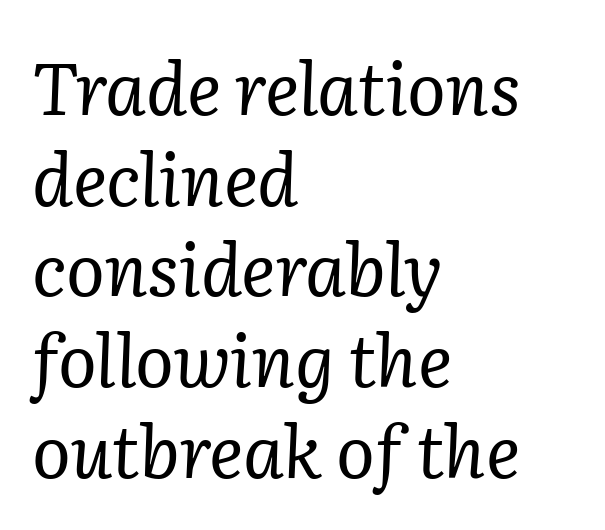
Q: Is the text bold? A: No.
Q: Is the text italic (slanted)? A: Yes, it leans right by about 2 degrees.
Q: Is the typeface a serif or a sans-serif typeface? A: Serif.
Q: Is the text underlined? A: No.
Q: How is the paragraph aligned? A: Left-aligned.
Q: Is the spacing between letters normal or unusually wide? A: Normal.
Q: Is the spacing between lines tight, normal or loose? A: Normal.
Q: Width (condensed, normal, or wide)? A: Normal.
Q: Stroke contrast? A: Low.
Q: x-height? A: Medium.
Q: Monospaced? A: No.
